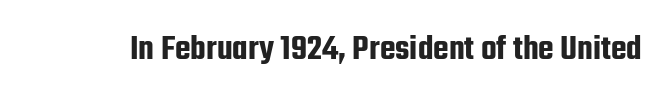
The image shows 36 px condensed sans-serif type, upright; set normal letter spacing, not underlined; low stroke contrast and a medium x-height.
